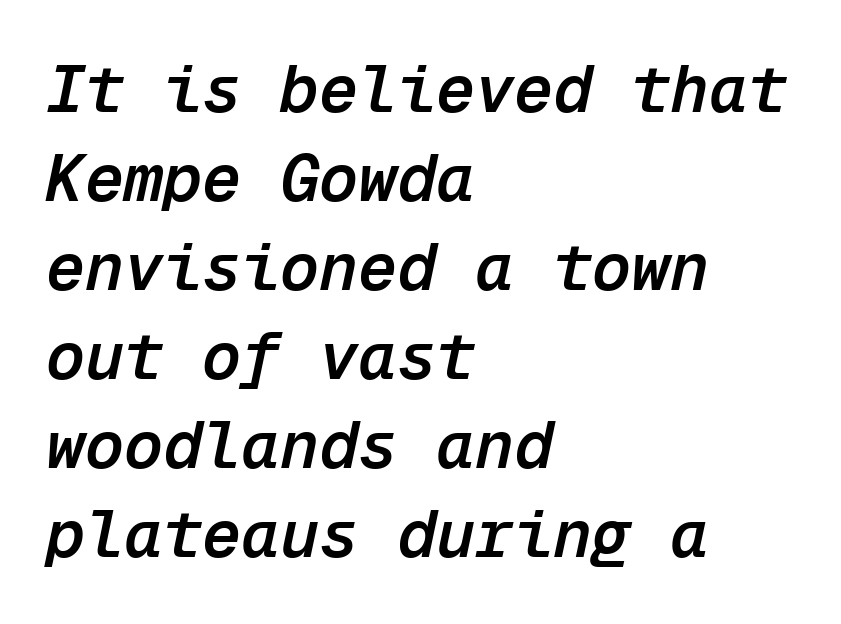
Nothing unusual about the tracking: characters are spaced as the font intends. Compared with a centered layout, this one pins lines to the left instead. A clean baseline with only descenders dipping below it. The typography opts for an oblique posture over an upright one. Monospaced: the letters line up in strict vertical columns.
